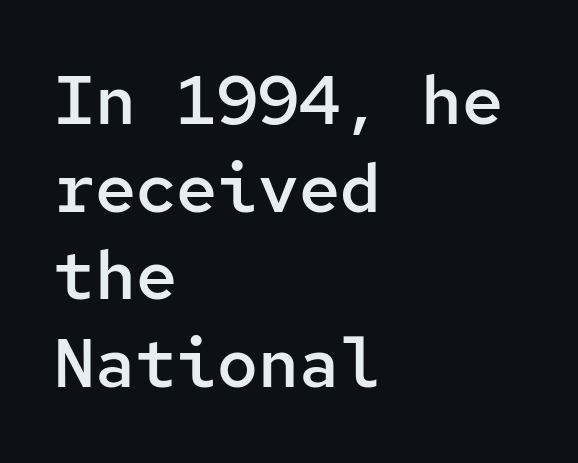
The image shows 68 px semibold sans-serif type, upright, monospaced; set left-aligned, normal line spacing (1.29x), normal letter spacing, not underlined; low stroke contrast and a medium x-height.
